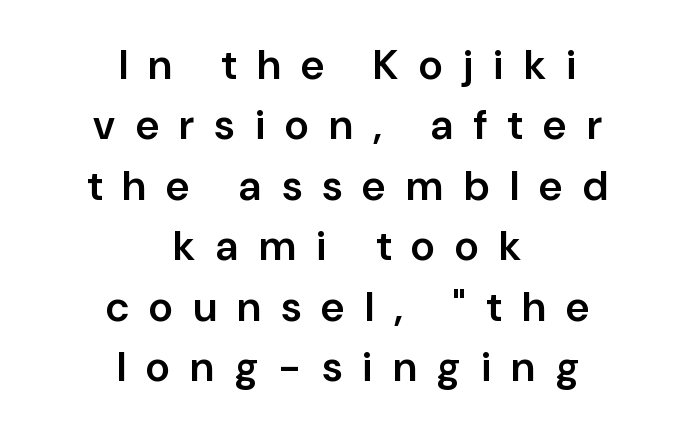
{"serif": "no", "italic": "no", "bold": "semi", "weight": "semibold", "width": "normal", "stroke_contrast": "low", "x_height": "medium", "monospaced": "no", "underline": "no", "align": "center", "line_spacing": "normal", "line_spacing_ratio": 1.44, "letter_spacing": "wide", "letter_spacing_em": 0.48, "glyph_px": 42}
